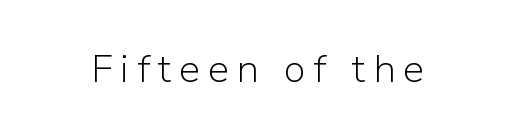
{"serif": "no", "italic": "no", "bold": "no", "weight": "light", "width": "normal", "stroke_contrast": "low", "x_height": "medium", "monospaced": "no", "underline": "no", "glyph_px": 39}
